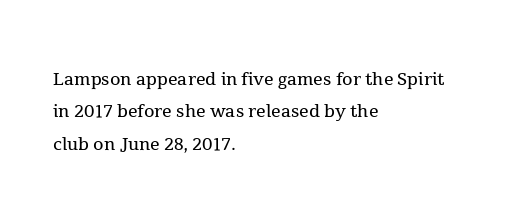
Q: Is the text bold? A: No.
Q: Is the text italic (slanted)? A: No, it is upright.
Q: Is the text underlined? A: No.
Q: How is the paragraph aligned? A: Left-aligned.
Q: Is the spacing between letters normal or unusually wide? A: Normal.
Q: Is the spacing between lines tight, normal or loose? A: Normal.
